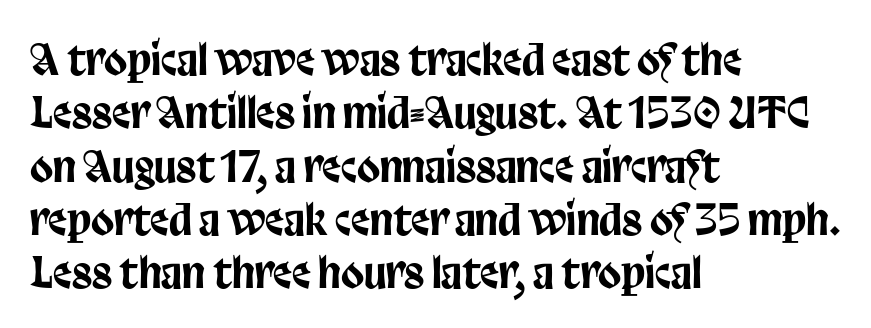
{"serif": "no", "italic": "no", "width": "condensed", "stroke_contrast": "low", "x_height": "large", "monospaced": "no", "underline": "no", "align": "left", "line_spacing": "normal", "line_spacing_ratio": 1.27, "letter_spacing": "normal", "letter_spacing_em": 0.0, "glyph_px": 42}
